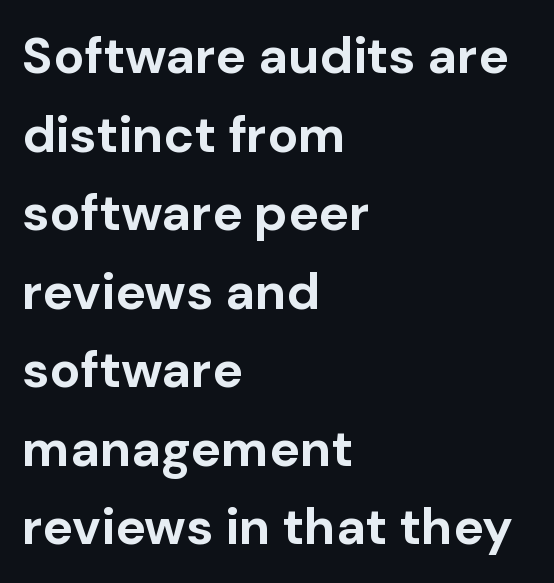
{"serif": "no", "italic": "no", "bold": "yes", "weight": "bold", "width": "normal", "stroke_contrast": "low", "x_height": "medium", "monospaced": "no", "underline": "no", "align": "left", "line_spacing": "normal", "line_spacing_ratio": 1.54, "letter_spacing": "normal", "letter_spacing_em": 0.0, "glyph_px": 51}
